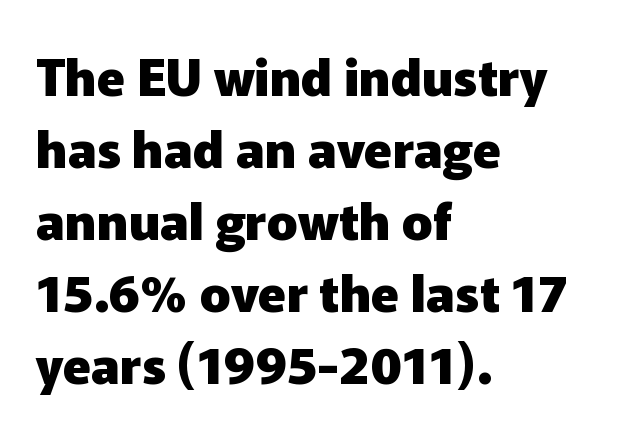
The image shows 51 px heavy sans-serif type, upright; set left-aligned, normal line spacing (1.41x), normal letter spacing, not underlined; low stroke contrast and a medium x-height.
